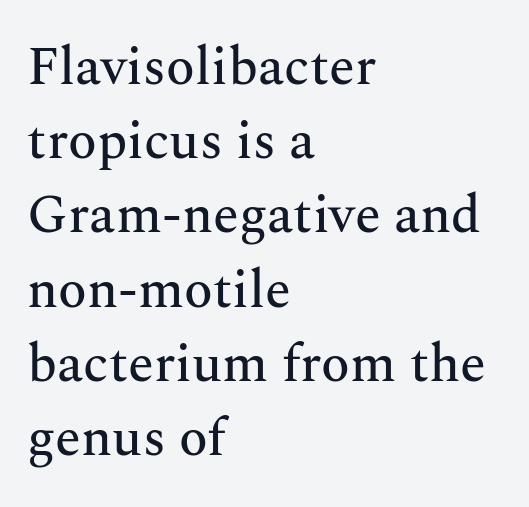
Q: Is the text italic (slanted)? A: No, it is upright.
Q: Is the typeface a serif or a sans-serif typeface? A: Serif.
Q: Is the text underlined? A: No.
Q: How is the paragraph aligned? A: Left-aligned.
Q: Is the spacing between letters normal or unusually wide? A: Normal.
Q: Is the spacing between lines tight, normal or loose? A: Normal.
Q: Width (condensed, normal, or wide)? A: Normal.
Q: Stroke contrast? A: Medium.
Q: x-height? A: Medium.
Q: Monospaced? A: No.
